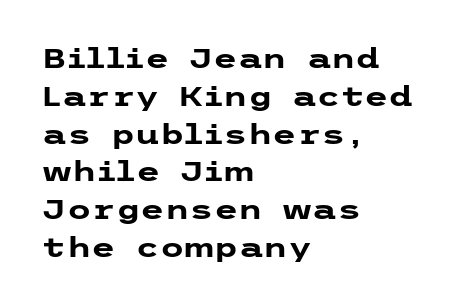
{"serif": "no", "italic": "no", "bold": "yes", "weight": "heavy", "width": "wide", "stroke_contrast": "low", "x_height": "medium", "underline": "no", "align": "left", "line_spacing": "normal", "line_spacing_ratio": 1.35, "letter_spacing": "normal", "letter_spacing_em": 0.0, "glyph_px": 28}
